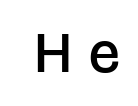
The image shows 58 px semibold sans-serif type, upright; set unusually wide letter spacing (+0.32 em), not underlined; low stroke contrast and a large x-height.
